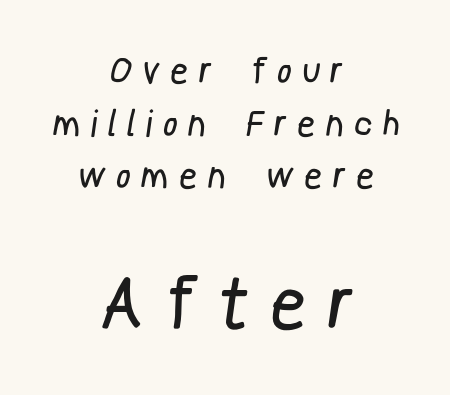
Q: Is the text bold? A: No.
Q: Is the typeface a serif or a sans-serif typeface? A: Sans-serif.
Q: Is the text underlined? A: No.
Q: How is the paragraph aligned? A: Centered.
Q: Is the spacing between letters normal or unusually wide? A: Unusually wide.
Q: Is the spacing between lines tight, normal or loose? A: Normal.
Q: Which block of text is set in a larger size, the first (top) or the second (bottom)? A: The second (bottom) one.
Q: Width (condensed, normal, or wide)? A: Condensed.
Q: Stroke contrast? A: Low.
Q: x-height? A: Medium.
Q: Monospaced? A: No.
